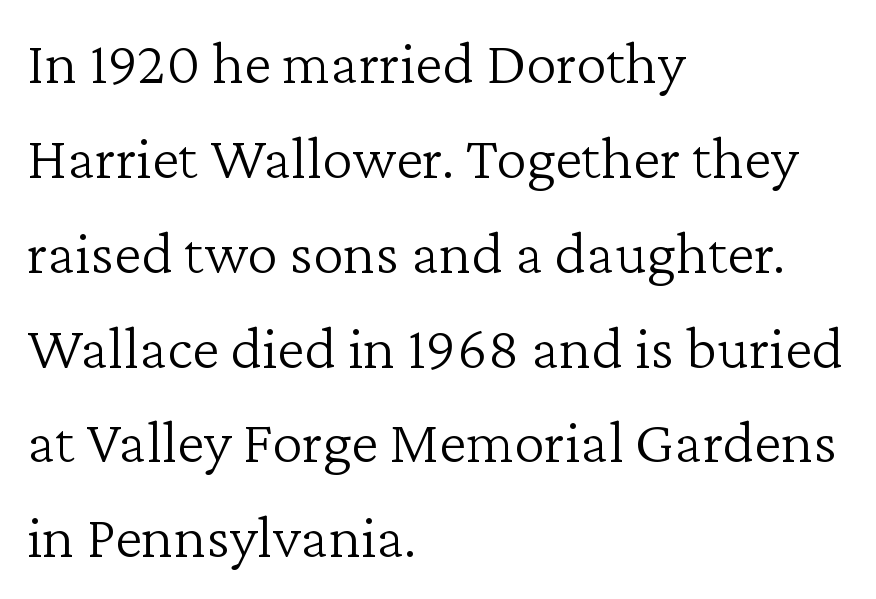
Q: Is the text bold? A: No.
Q: Is the text italic (slanted)? A: No, it is upright.
Q: Is the typeface a serif or a sans-serif typeface? A: Serif.
Q: Is the text underlined? A: No.
Q: How is the paragraph aligned? A: Left-aligned.
Q: Is the spacing between letters normal or unusually wide? A: Normal.
Q: Is the spacing between lines tight, normal or loose? A: Normal.
Q: Width (condensed, normal, or wide)? A: Normal.
Q: Stroke contrast? A: Low.
Q: x-height? A: Medium.
Q: Monospaced? A: No.
